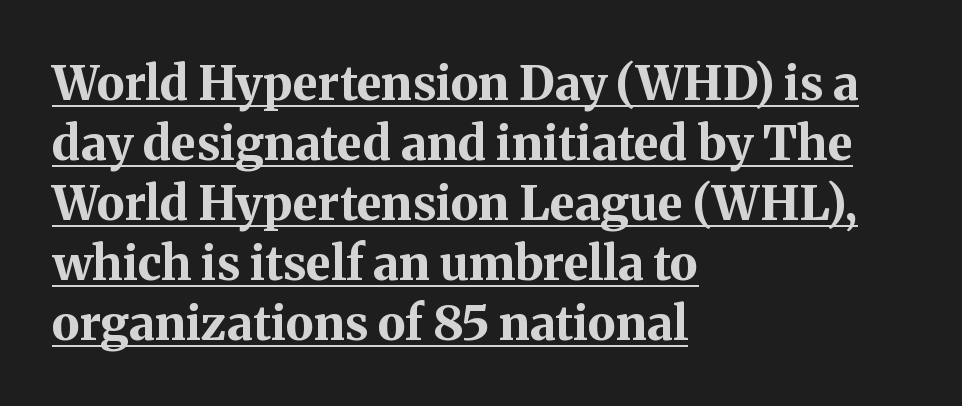
The letters sit at their default tracking, neither squeezed nor spread. A baseline rule has been typeset under these characters. Ascenders rise straight up at ninety degrees. Compared with typical paragraphs, the rows here are spaced about the same.
